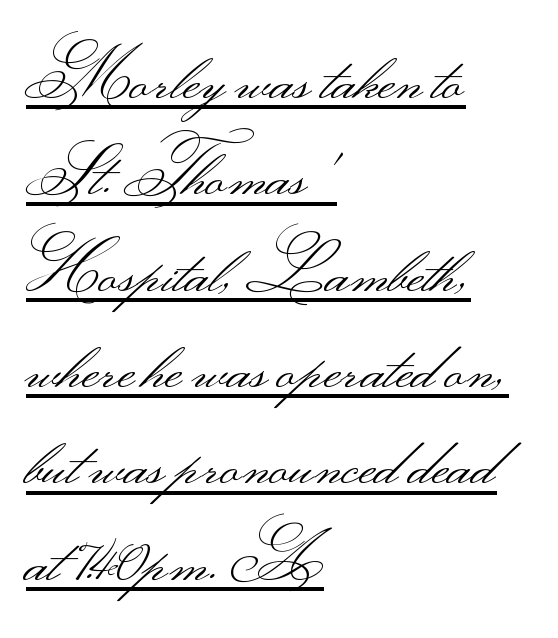
{"serif": "no", "bold": "no", "weight": "light", "width": "wide", "stroke_contrast": "medium", "monospaced": "no", "underline": "yes", "align": "left", "line_spacing": "normal", "line_spacing_ratio": 1.46, "letter_spacing": "normal", "letter_spacing_em": 0.0, "glyph_px": 66}
